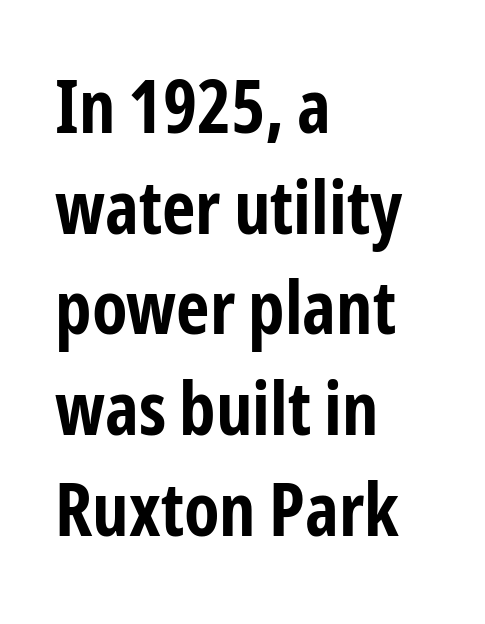
The image shows 73 px bold, condensed sans-serif type, upright; set left-aligned, normal line spacing (1.38x), normal letter spacing, not underlined; low stroke contrast and a medium x-height.
